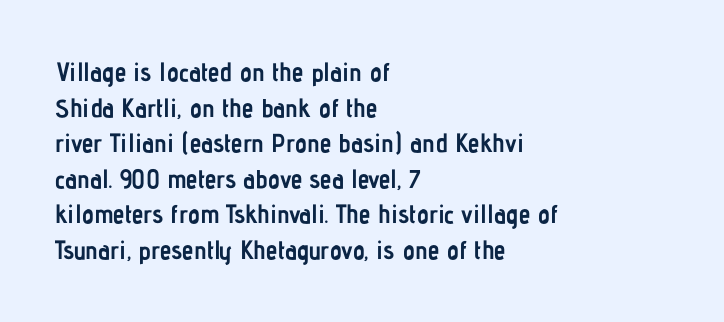
Q: Is the text bold? A: Yes.
Q: Is the text italic (slanted)? A: No, it is upright.
Q: Is the text underlined? A: No.
Q: How is the paragraph aligned? A: Left-aligned.
Q: Is the spacing between letters normal or unusually wide? A: Normal.
Q: Is the spacing between lines tight, normal or loose? A: Normal.
